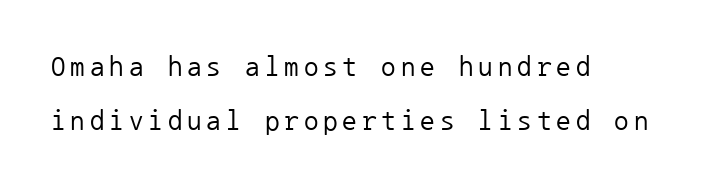
These lines stack with their left ends in a neat column. Are there feet on the stems? There aren't — it's a sans. Nothing heavy about these letters — not bold at all. Each letter, wide or thin by design, is forced into the same width here. Just letters on the line, the space beneath them empty.
